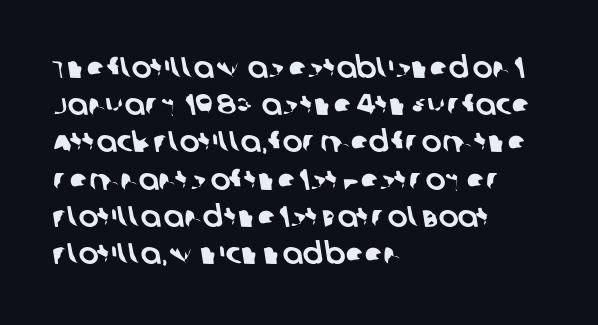
{"serif": "no", "width": "normal", "stroke_contrast": "low", "x_height": "large", "monospaced": "no", "underline": "no", "align": "left", "line_spacing_ratio": 1.24, "letter_spacing": "normal", "letter_spacing_em": 0.0, "glyph_px": 30}
